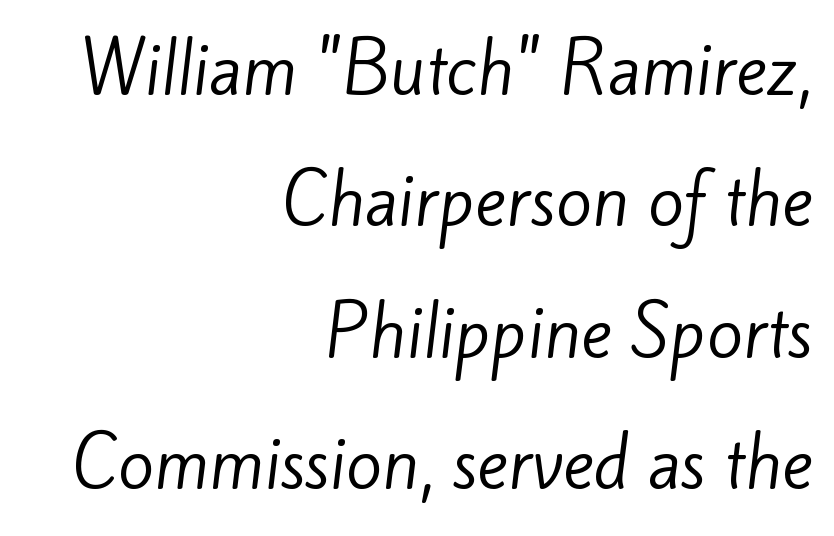
Q: Is the text bold? A: No.
Q: Is the typeface a serif or a sans-serif typeface? A: Sans-serif.
Q: Is the text underlined? A: No.
Q: How is the paragraph aligned? A: Right-aligned.
Q: Is the spacing between letters normal or unusually wide? A: Normal.
Q: Is the spacing between lines tight, normal or loose? A: Loose.
Q: Width (condensed, normal, or wide)? A: Normal.
Q: Stroke contrast? A: Low.
Q: x-height? A: Small.
Q: Monospaced? A: No.
